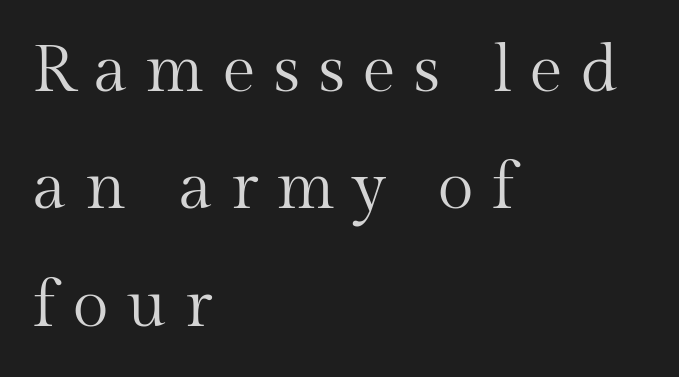
{"serif": "yes", "italic": "no", "bold": "no", "weight": "regular", "width": "normal", "stroke_contrast": "medium", "x_height": "medium", "monospaced": "no", "underline": "no", "align": "left", "line_spacing_ratio": 1.78, "letter_spacing": "wide", "letter_spacing_em": 0.27, "glyph_px": 66}
